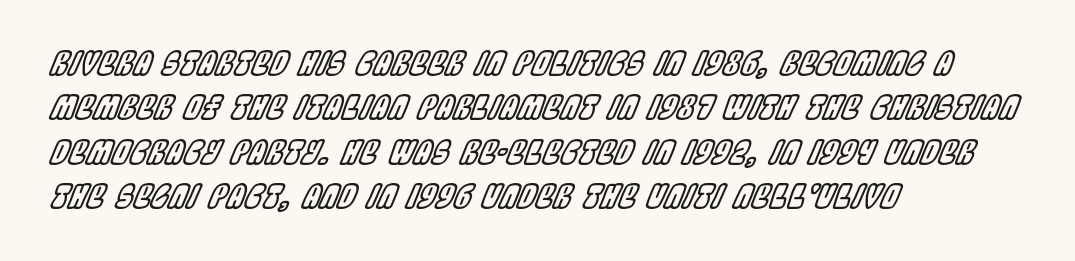
{"italic": "yes", "lean": "right", "slant_degrees": 22, "width": "condensed", "x_height": "large", "monospaced": "no", "underline": "no", "align": "left", "line_spacing": "normal", "line_spacing_ratio": 1.39, "letter_spacing": "normal", "letter_spacing_em": 0.0, "glyph_px": 32}
